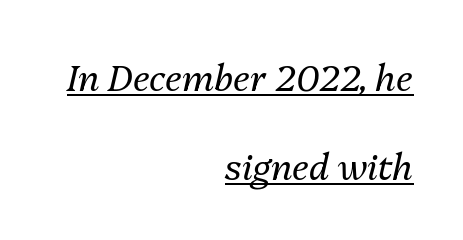
Q: Is the text bold? A: No.
Q: Is the text italic (slanted)? A: Yes, it leans right by about 13 degrees.
Q: Is the text underlined? A: Yes.
Q: How is the paragraph aligned? A: Right-aligned.
Q: Is the spacing between letters normal or unusually wide? A: Normal.
Q: Is the spacing between lines tight, normal or loose? A: Loose.
Q: Width (condensed, normal, or wide)? A: Normal.
Q: Stroke contrast? A: Medium.
Q: x-height? A: Medium.
Q: Monospaced? A: No.
